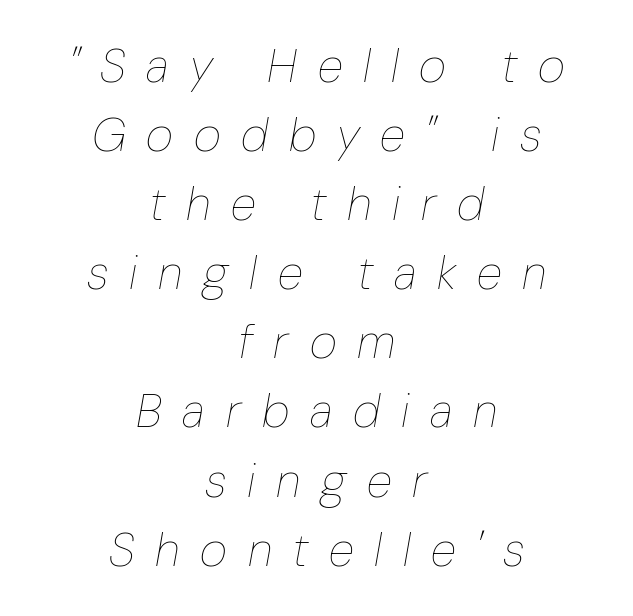
The image shows 47 px thin, condensed type, italic (leaning right); set centered, normal line spacing (1.47x), unusually wide letter spacing (+0.44 em), not underlined; low stroke contrast and a medium x-height.
